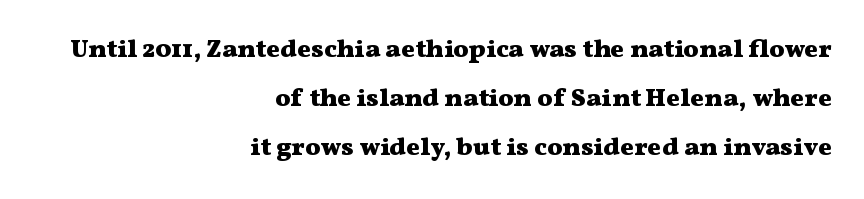
{"italic": "no", "bold": "yes", "underline": "no", "align": "right", "line_spacing_ratio": 1.88, "letter_spacing": "normal", "letter_spacing_em": 0.0, "glyph_px": 26}
